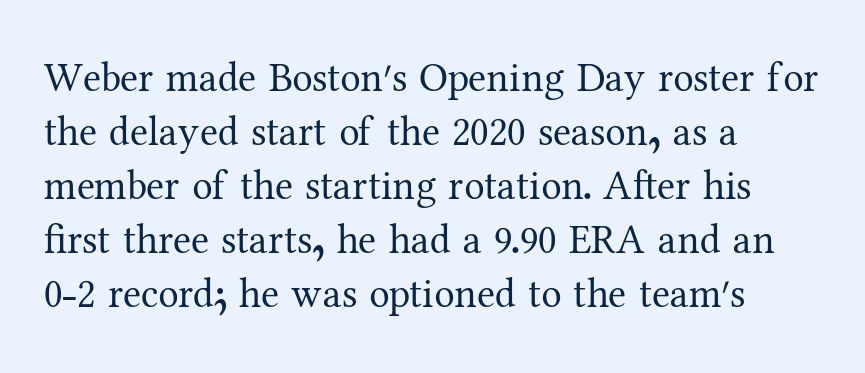
{"serif": "yes", "italic": "no", "bold": "no", "weight": "regular", "width": "normal", "stroke_contrast": "medium", "x_height": "medium", "monospaced": "no", "underline": "no", "align": "left", "line_spacing": "normal", "line_spacing_ratio": 1.32, "letter_spacing": "normal", "letter_spacing_em": 0.0, "glyph_px": 41}
